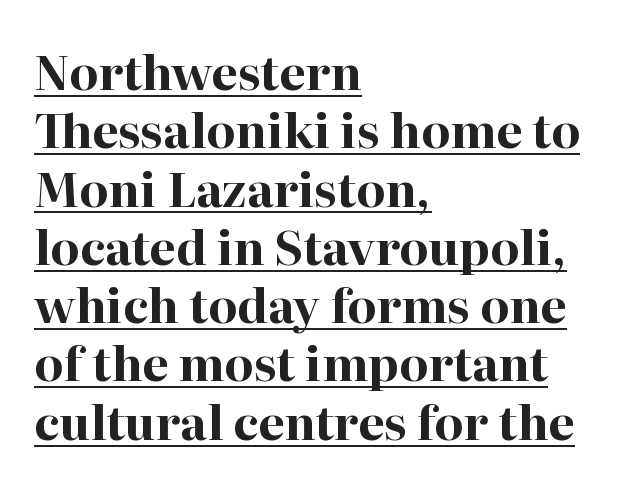
{"serif": "yes", "italic": "no", "bold": "yes", "weight": "bold", "width": "normal", "stroke_contrast": "high", "x_height": "medium", "monospaced": "no", "underline": "yes", "align": "left", "line_spacing_ratio": 1.24, "letter_spacing": "normal", "letter_spacing_em": 0.0, "glyph_px": 47}
